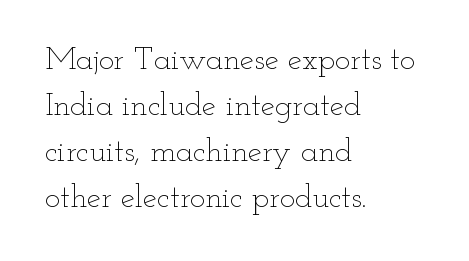
The face looks like a standard text weight, possibly lighter. Horizontal bands of white between lines are of average thickness. Think of a printed novel: that variable character pitch is what you see here. Underline: absent. Look at the tracking — it's just the regular setting, nothing added.
